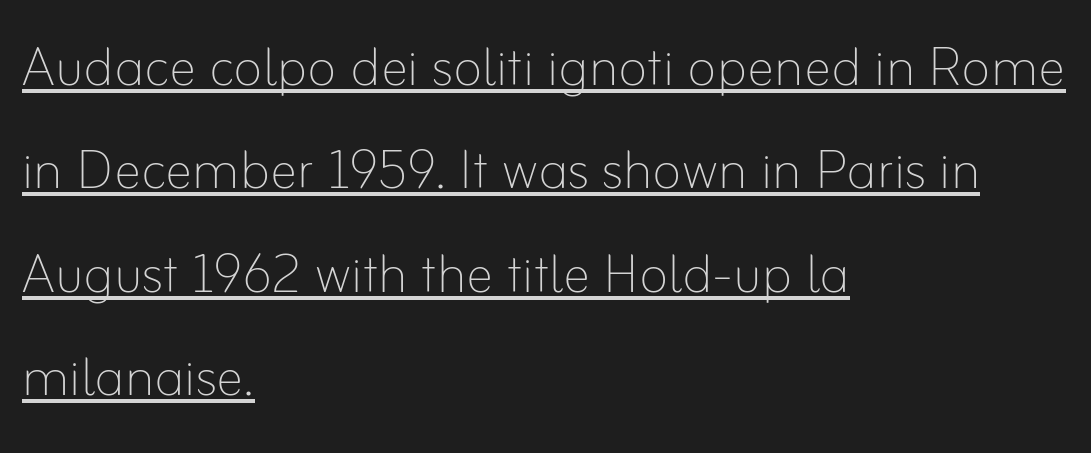
The image shows 69 px thin type, upright; set left-aligned, normal line spacing (1.5x), normal letter spacing, underlined; low stroke contrast and a small x-height.
